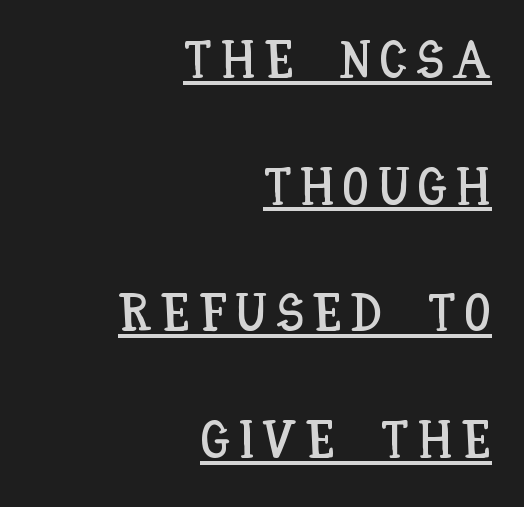
{"italic": "no", "width": "condensed", "stroke_contrast": "low", "x_height": "large", "monospaced": "no", "underline": "yes", "align": "right", "line_spacing": "loose", "line_spacing_ratio": 2.39, "glyph_px": 53}
